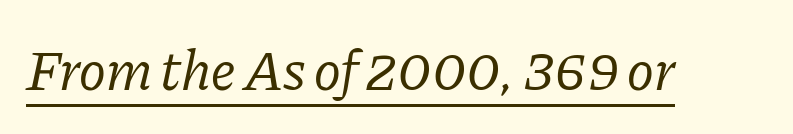
Q: Is the text bold? A: No.
Q: Is the text italic (slanted)? A: Yes, it leans right by about 11 degrees.
Q: Is the typeface a serif or a sans-serif typeface? A: Serif.
Q: Is the text underlined? A: Yes.
Q: Is the spacing between letters normal or unusually wide? A: Normal.
Q: Width (condensed, normal, or wide)? A: Normal.
Q: Stroke contrast? A: Low.
Q: x-height? A: Medium.
Q: Monospaced? A: No.
